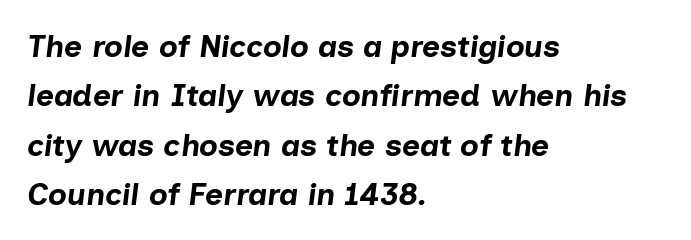
{"italic": "yes", "lean": "right", "slant_degrees": 7, "bold": "yes", "weight": "bold", "width": "normal", "stroke_contrast": "low", "x_height": "medium", "monospaced": "no", "underline": "no", "align": "left", "line_spacing": "normal", "line_spacing_ratio": 1.59, "letter_spacing": "normal", "letter_spacing_em": 0.0, "glyph_px": 31}
